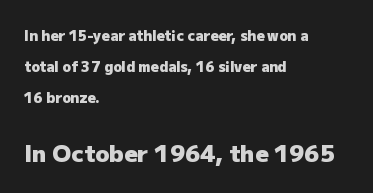
Q: Is the text bold? A: Yes.
Q: Is the text italic (slanted)? A: No, it is upright.
Q: Is the text underlined? A: No.
Q: How is the paragraph aligned? A: Left-aligned.
Q: Is the spacing between letters normal or unusually wide? A: Normal.
Q: Is the spacing between lines tight, normal or loose? A: Loose.
Q: Which block of text is set in a larger size, the first (top) or the second (bottom)? A: The second (bottom) one.
